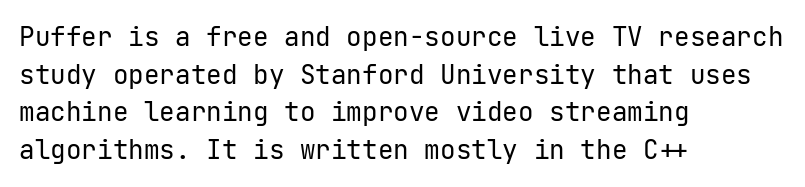
Q: Is the text bold? A: No.
Q: Is the text italic (slanted)? A: No, it is upright.
Q: Is the text underlined? A: No.
Q: How is the paragraph aligned? A: Left-aligned.
Q: Is the spacing between letters normal or unusually wide? A: Normal.
Q: Is the spacing between lines tight, normal or loose? A: Normal.
